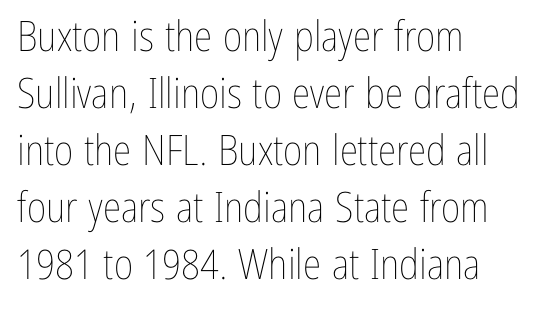
Q: Is the text bold? A: No.
Q: Is the text italic (slanted)? A: No, it is upright.
Q: Is the text underlined? A: No.
Q: How is the paragraph aligned? A: Left-aligned.
Q: Is the spacing between letters normal or unusually wide? A: Normal.
Q: Is the spacing between lines tight, normal or loose? A: Normal.
Q: Width (condensed, normal, or wide)? A: Condensed.
Q: Stroke contrast? A: Low.
Q: x-height? A: Medium.
Q: Monospaced? A: No.
